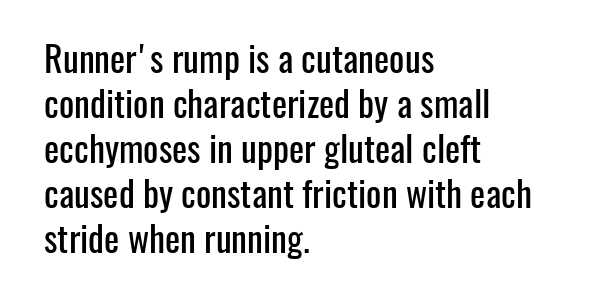
The image shows 36 px condensed sans-serif type, upright; set left-aligned, normal line spacing (1.25x), normal letter spacing, not underlined; low stroke contrast and a medium x-height.
